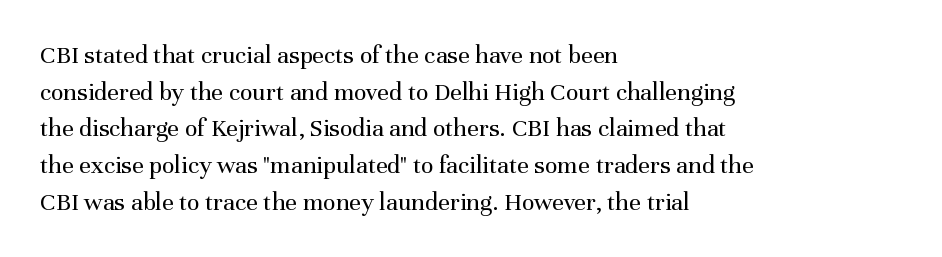
{"italic": "no", "bold": "no", "underline": "no", "align": "left", "line_spacing": "normal", "line_spacing_ratio": 1.41, "letter_spacing": "normal", "letter_spacing_em": 0.0, "glyph_px": 26}
